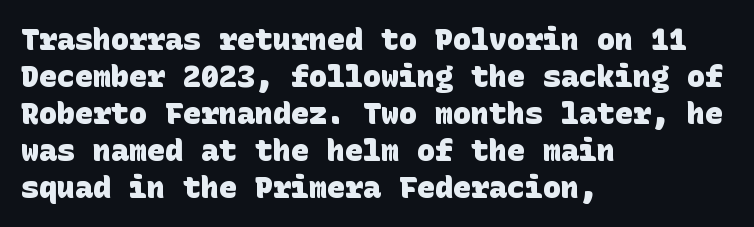
{"serif": "no", "bold": "yes", "weight": "heavy", "width": "normal", "stroke_contrast": "low", "x_height": "large", "underline": "no", "align": "left", "line_spacing_ratio": 1.23, "letter_spacing": "normal", "letter_spacing_em": 0.0, "glyph_px": 30}
